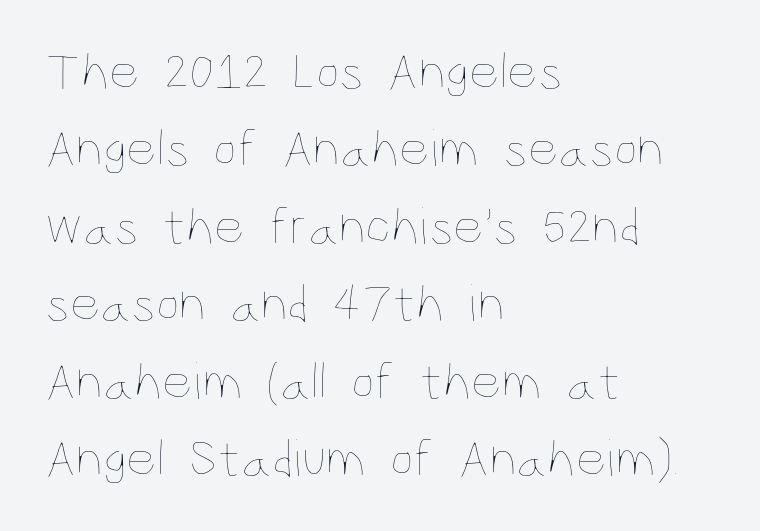
The image shows 53 px thin, condensed type, upright; set left-aligned, normal line spacing (1.46x), normal letter spacing, not underlined; low stroke contrast and a large x-height.
